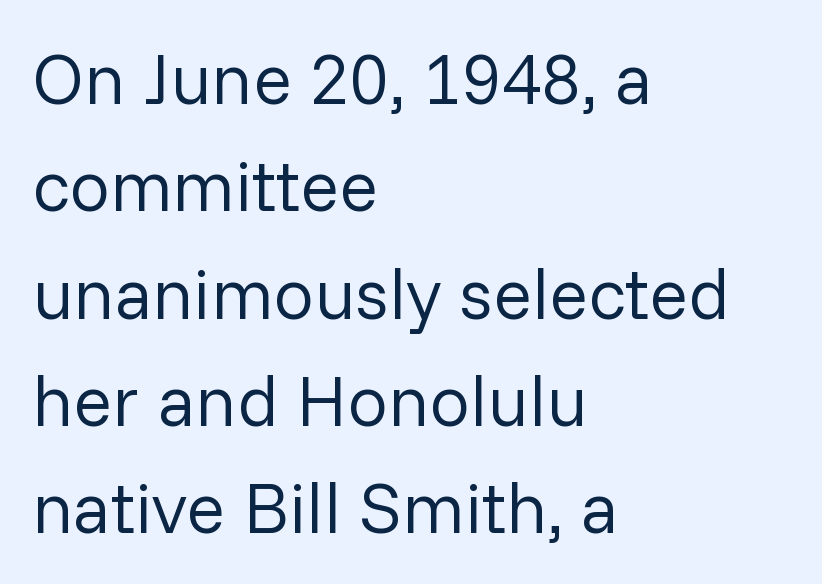
{"serif": "no", "italic": "no", "bold": "no", "weight": "regular", "width": "normal", "stroke_contrast": "low", "x_height": "medium", "monospaced": "no", "underline": "no", "align": "left", "line_spacing": "normal", "line_spacing_ratio": 1.49, "letter_spacing": "normal", "letter_spacing_em": 0.0, "glyph_px": 72}
